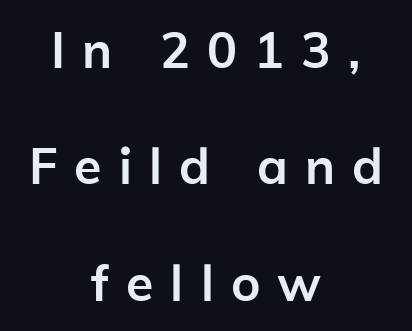
It's the straight-up-and-down kind of type. Tracking here is generous; glyphs stand well apart from one another. Note the varied advance widths — an 'i' is clearly narrower than an 'm'. One-word summary of the alignment: center. This sample trades compactness for vertical openness between lines.
